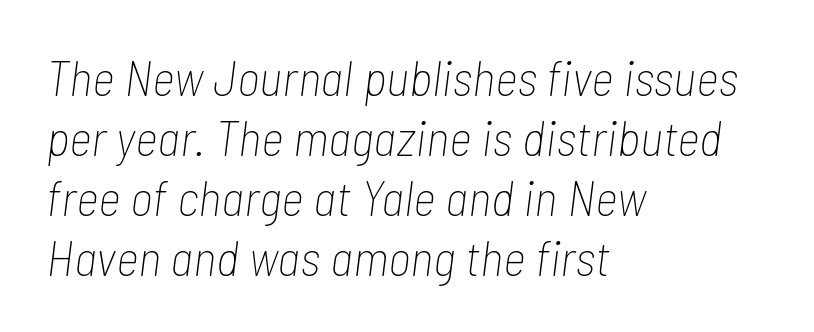
The image shows 50 px thin, condensed type, italic (leaning right); set left-aligned, line spacing 1.2x, normal letter spacing, not underlined; low stroke contrast and a medium x-height.
